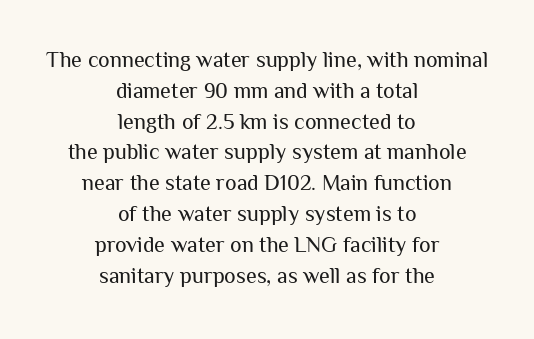
Q: Is the text bold? A: No.
Q: Is the text italic (slanted)? A: No, it is upright.
Q: Is the text underlined? A: No.
Q: How is the paragraph aligned? A: Centered.
Q: Is the spacing between letters normal or unusually wide? A: Normal.
Q: Is the spacing between lines tight, normal or loose? A: Normal.
